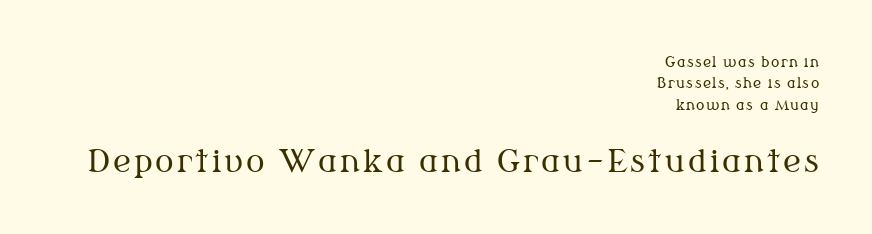
Q: Is the text bold? A: No.
Q: Is the text italic (slanted)? A: No, it is upright.
Q: Is the typeface a serif or a sans-serif typeface? A: Serif.
Q: Is the text underlined? A: No.
Q: How is the paragraph aligned? A: Right-aligned.
Q: Is the spacing between lines tight, normal or loose? A: Normal.
Q: Which block of text is set in a larger size, the first (top) or the second (bottom)? A: The second (bottom) one.
Q: Width (condensed, normal, or wide)? A: Normal.
Q: Stroke contrast? A: Medium.
Q: x-height? A: Medium.
Q: Monospaced? A: No.
